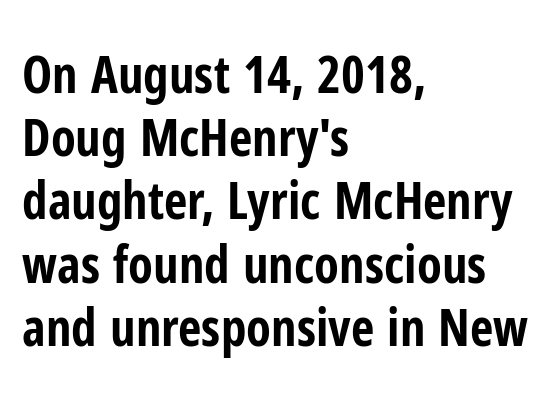
Q: Is the text bold? A: Yes.
Q: Is the text italic (slanted)? A: No, it is upright.
Q: Is the typeface a serif or a sans-serif typeface? A: Sans-serif.
Q: Is the text underlined? A: No.
Q: How is the paragraph aligned? A: Left-aligned.
Q: Is the spacing between letters normal or unusually wide? A: Normal.
Q: Width (condensed, normal, or wide)? A: Condensed.
Q: Stroke contrast? A: Low.
Q: x-height? A: Medium.
Q: Monospaced? A: No.
